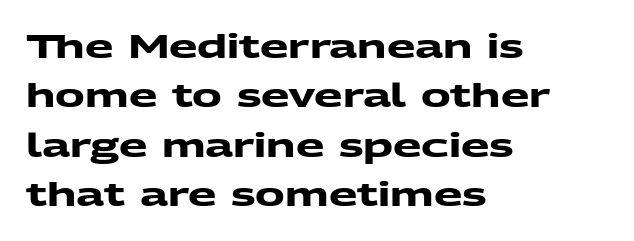
Check where the strokes stop: nothing finishes them off — pure sans. Horizontally, the lines are justified to the leading edge only. Quick note: interline space is typical. Proportional: the letters do not fall into vertical columns. Any mark beneath the type? The region is blank. You'd pick this weight for a headline — it's a proper bold.
